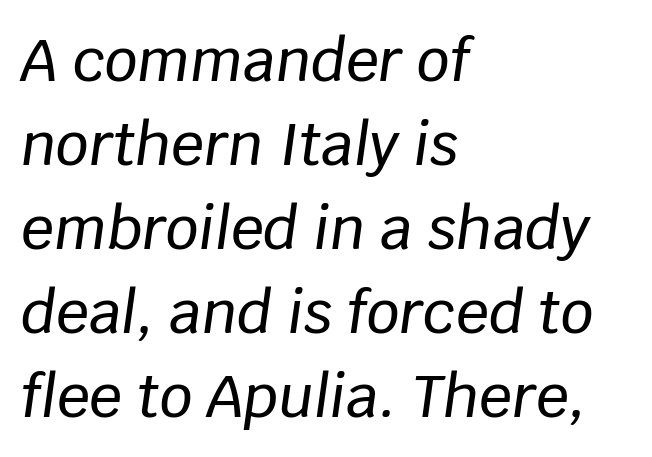
Q: Is the text italic (slanted)? A: Yes, it leans right by about 8 degrees.
Q: Is the text underlined? A: No.
Q: How is the paragraph aligned? A: Left-aligned.
Q: Is the spacing between letters normal or unusually wide? A: Normal.
Q: Is the spacing between lines tight, normal or loose? A: Normal.
Q: Width (condensed, normal, or wide)? A: Normal.
Q: Stroke contrast? A: Low.
Q: x-height? A: Large.
Q: Monospaced? A: No.
